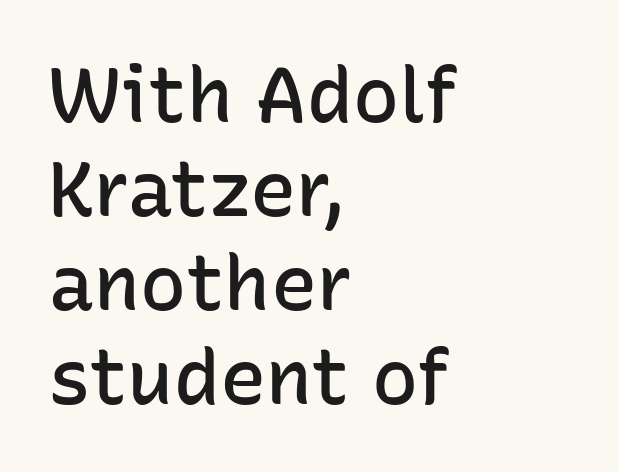
The image shows 77 px semibold sans-serif type, upright; set left-aligned, line spacing 1.22x, normal letter spacing, not underlined; low stroke contrast and a medium x-height.
